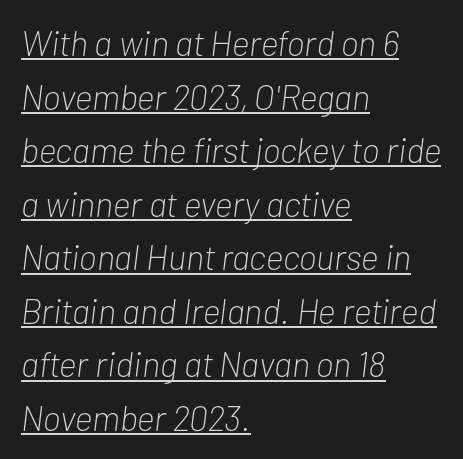
{"italic": "yes", "lean": "right", "slant_degrees": 7, "bold": "no", "weight": "light", "width": "condensed", "stroke_contrast": "low", "x_height": "medium", "monospaced": "no", "underline": "yes", "align": "left", "line_spacing": "normal", "line_spacing_ratio": 1.53, "letter_spacing": "normal", "letter_spacing_em": 0.0, "glyph_px": 35}
